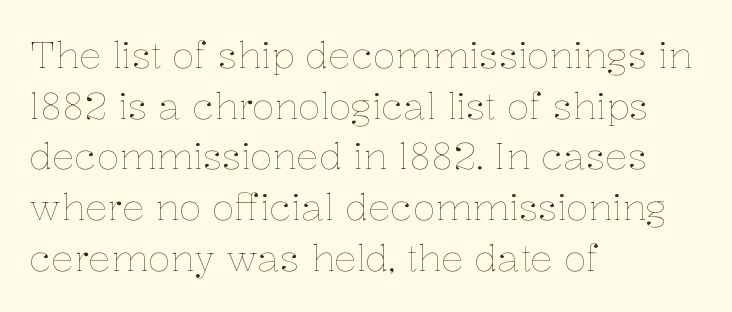
{"italic": "no", "bold": "no", "weight": "thin", "width": "normal", "stroke_contrast": "low", "x_height": "medium", "monospaced": "no", "underline": "no", "align": "left", "line_spacing": "normal", "line_spacing_ratio": 1.37, "letter_spacing": "normal", "letter_spacing_em": 0.0, "glyph_px": 37}
